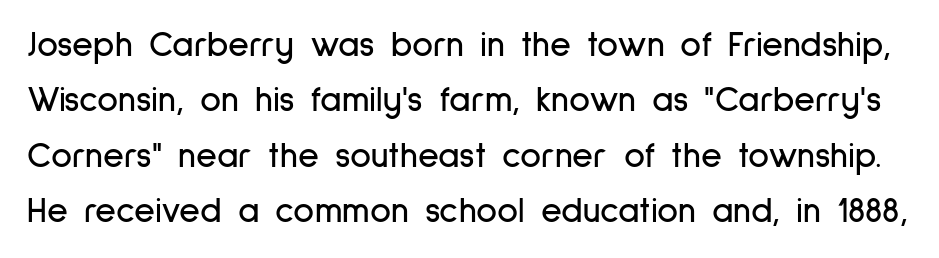
The image shows 36 px condensed sans-serif type, upright; set normal line spacing (1.54x), normal letter spacing, not underlined; low stroke contrast and a medium x-height.
